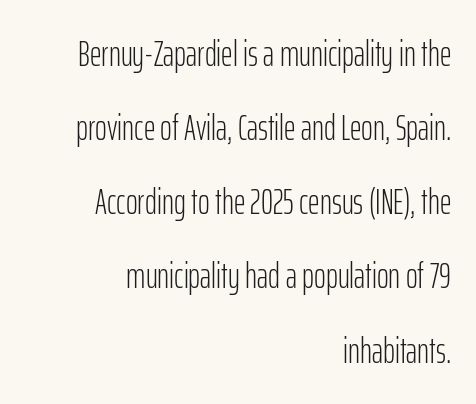
Q: Is the text bold? A: No.
Q: Is the text italic (slanted)? A: No, it is upright.
Q: Is the typeface a serif or a sans-serif typeface? A: Sans-serif.
Q: Is the text underlined? A: No.
Q: How is the paragraph aligned? A: Right-aligned.
Q: Is the spacing between letters normal or unusually wide? A: Normal.
Q: Is the spacing between lines tight, normal or loose? A: Loose.
Q: Width (condensed, normal, or wide)? A: Condensed.
Q: Stroke contrast? A: Low.
Q: x-height? A: Medium.
Q: Monospaced? A: No.
